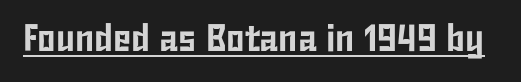
Q: Is the text italic (slanted)? A: No, it is upright.
Q: Is the typeface a serif or a sans-serif typeface? A: Sans-serif.
Q: Is the text underlined? A: Yes.
Q: Is the spacing between letters normal or unusually wide? A: Normal.
Q: Width (condensed, normal, or wide)? A: Condensed.
Q: Stroke contrast? A: Low.
Q: x-height? A: Medium.
Q: Monospaced? A: No.
